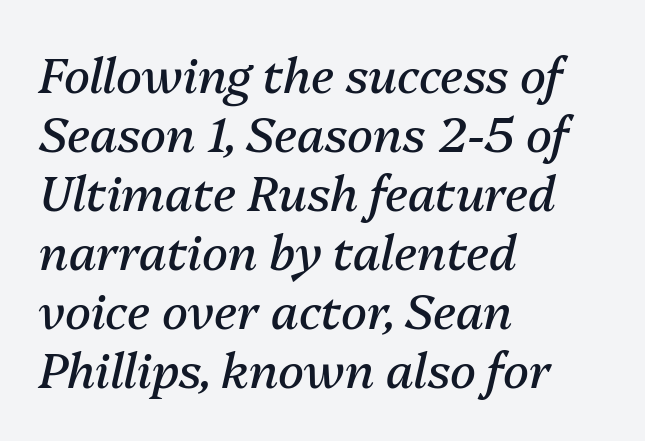
The image shows 48 px regular-weight type, italic (leaning right); set left-aligned, line spacing 1.23x, normal letter spacing, not underlined; medium stroke contrast and a medium x-height.
